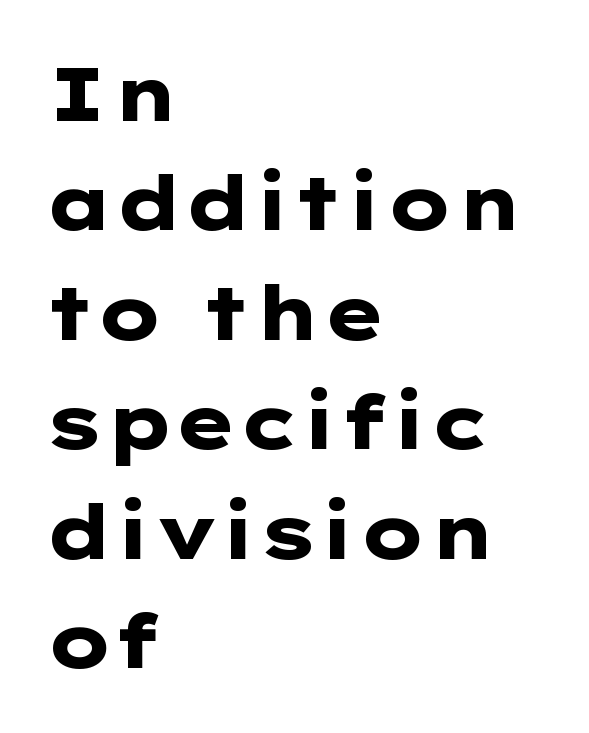
Q: Is the text bold? A: Yes.
Q: Is the text italic (slanted)? A: No, it is upright.
Q: Is the typeface a serif or a sans-serif typeface? A: Sans-serif.
Q: Is the text underlined? A: No.
Q: How is the paragraph aligned? A: Left-aligned.
Q: Is the spacing between letters normal or unusually wide? A: Normal.
Q: Is the spacing between lines tight, normal or loose? A: Normal.
Q: Width (condensed, normal, or wide)? A: Wide.
Q: Stroke contrast? A: Low.
Q: x-height? A: Medium.
